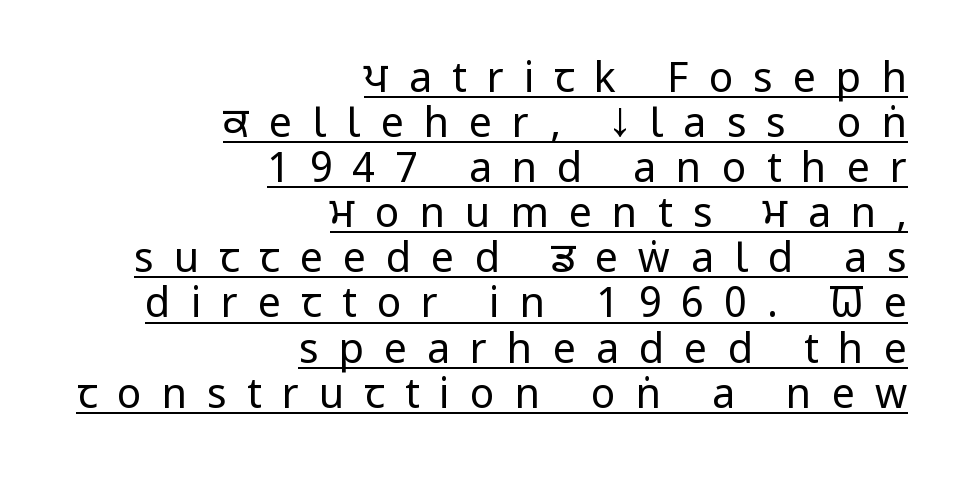
The image shows 41 px regular-weight, condensed sans-serif type, upright; set right-aligned, tight line spacing (1.1x), unusually wide letter spacing (+0.49 em), underlined; low stroke contrast and a large x-height.
